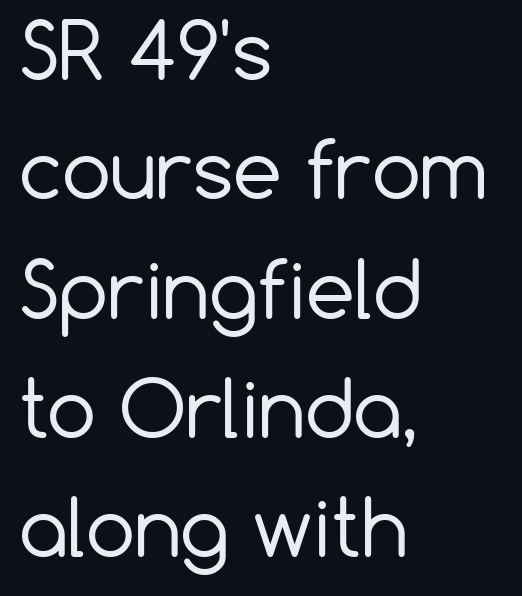
{"serif": "no", "italic": "no", "bold": "no", "weight": "regular", "width": "normal", "stroke_contrast": "low", "x_height": "medium", "monospaced": "no", "underline": "no", "align": "left", "line_spacing": "normal", "line_spacing_ratio": 1.53, "letter_spacing": "normal", "letter_spacing_em": 0.0, "glyph_px": 78}
